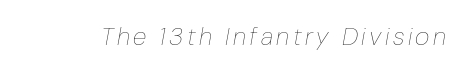
{"italic": "yes", "lean": "right", "slant_degrees": 10, "bold": "no", "underline": "no", "glyph_px": 25}
